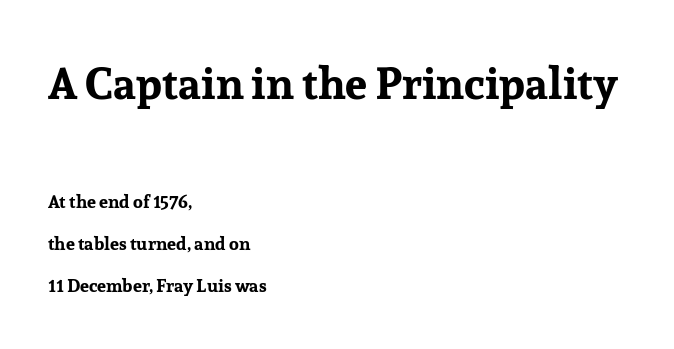
The axis of the letterforms is exactly vertical. The passage shown is typed in a proportional face where columns would drift. These two chunks differ in scale, with the top chunk taking the larger measure. A typesetter would call this zero additional tracking. Just letters on the line, the space beneath them empty.
